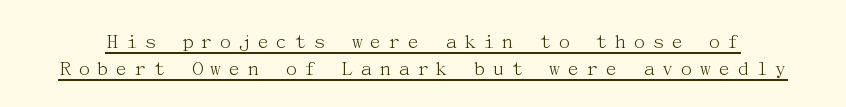
{"italic": "no", "bold": "no", "underline": "yes", "line_spacing_ratio": 1.23, "letter_spacing": "wide", "letter_spacing_em": 0.27, "glyph_px": 22}
